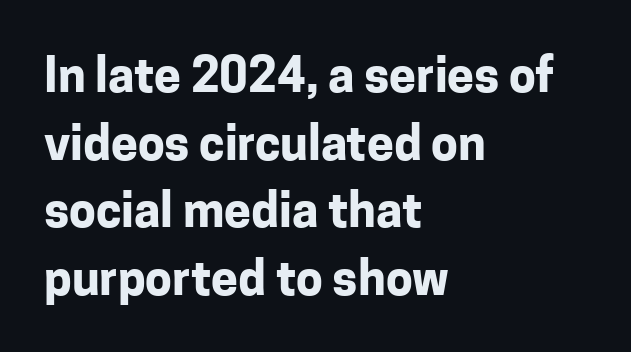
Stroke terminals: plain, sans-serif. Italic? Not at all — the glyphs are vertical. The passage shown is not underscored anywhere. The ragged edge is on the right, which tells us the setting is flush left. Interline gaps are of average width in this sample. A typesetter would call this proportional, since set widths differ per character.
